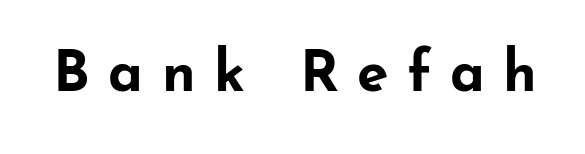
{"serif": "no", "italic": "no", "bold": "yes", "weight": "bold", "width": "wide", "stroke_contrast": "low", "x_height": "small", "monospaced": "no", "underline": "no", "letter_spacing": "wide", "letter_spacing_em": 0.32, "glyph_px": 57}
